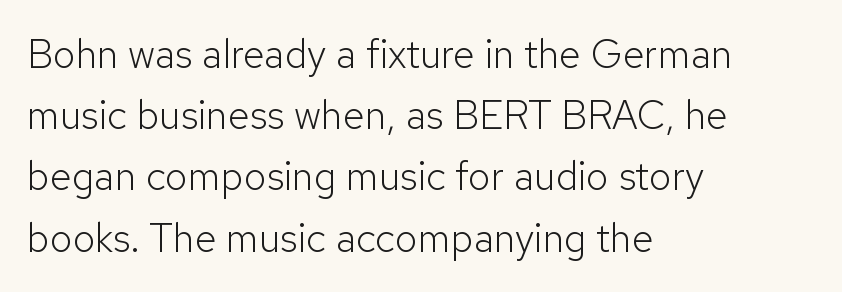
The letters stand straight up with perfectly vertical stems. Vertical spacing — default. In terms of letterspacing, this is plain default setting. Underline: absent.
